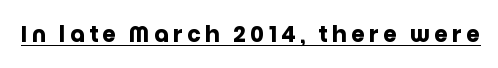
The image shows 22 px bold type, upright; set unusually wide letter spacing (+0.2 em), underlined.
